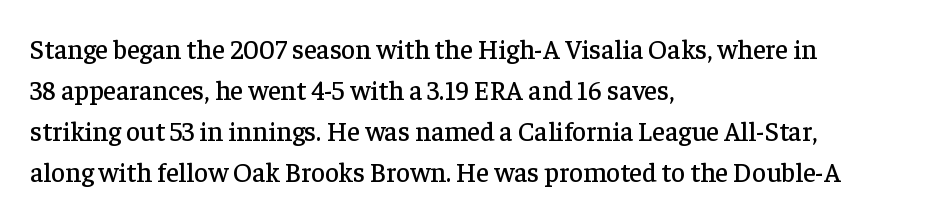
Q: Is the text italic (slanted)? A: No, it is upright.
Q: Is the text underlined? A: No.
Q: How is the paragraph aligned? A: Left-aligned.
Q: Is the spacing between letters normal or unusually wide? A: Normal.
Q: Is the spacing between lines tight, normal or loose? A: Normal.
